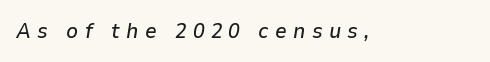
The image shows 21 px text type, italic (leaning right); set unusually wide letter spacing (+0.3 em), not underlined.
